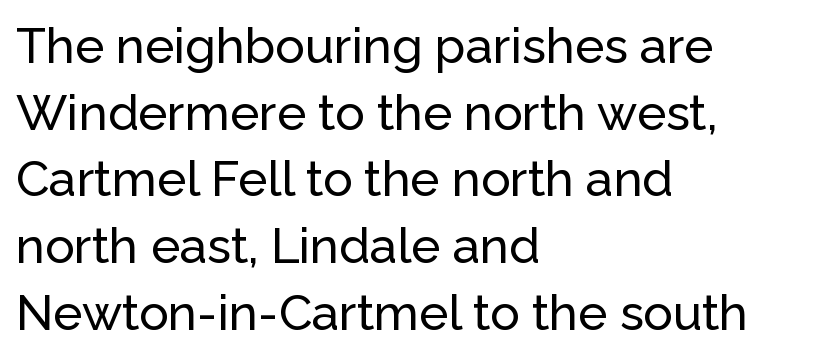
{"serif": "no", "italic": "no", "width": "normal", "stroke_contrast": "low", "x_height": "medium", "monospaced": "no", "underline": "no", "align": "left", "line_spacing": "normal", "line_spacing_ratio": 1.36, "letter_spacing": "normal", "letter_spacing_em": 0.0, "glyph_px": 49}
